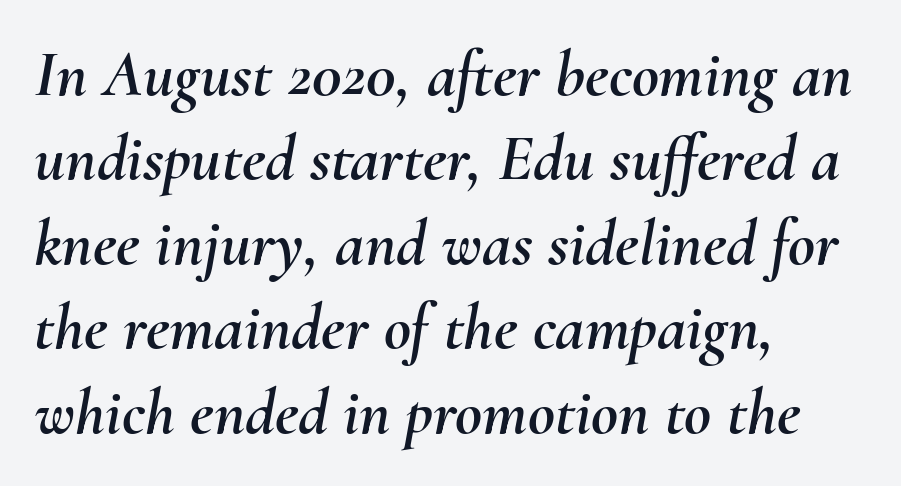
The image shows 66 px text type, italic (leaning right); set left-aligned, normal line spacing (1.28x), normal letter spacing, not underlined; medium stroke contrast and a small x-height.
